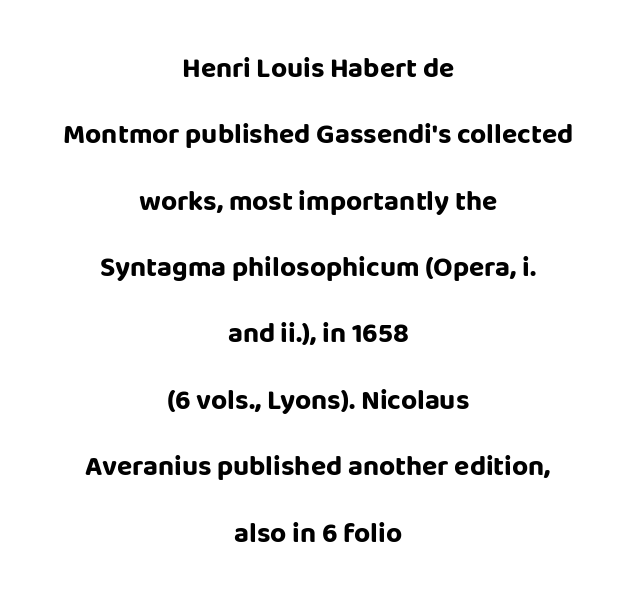
Q: Is the text bold? A: Yes.
Q: Is the text italic (slanted)? A: No, it is upright.
Q: Is the typeface a serif or a sans-serif typeface? A: Sans-serif.
Q: Is the text underlined? A: No.
Q: How is the paragraph aligned? A: Centered.
Q: Is the spacing between letters normal or unusually wide? A: Normal.
Q: Is the spacing between lines tight, normal or loose? A: Loose.
Q: Width (condensed, normal, or wide)? A: Normal.
Q: Stroke contrast? A: Low.
Q: x-height? A: Large.
Q: Monospaced? A: No.
